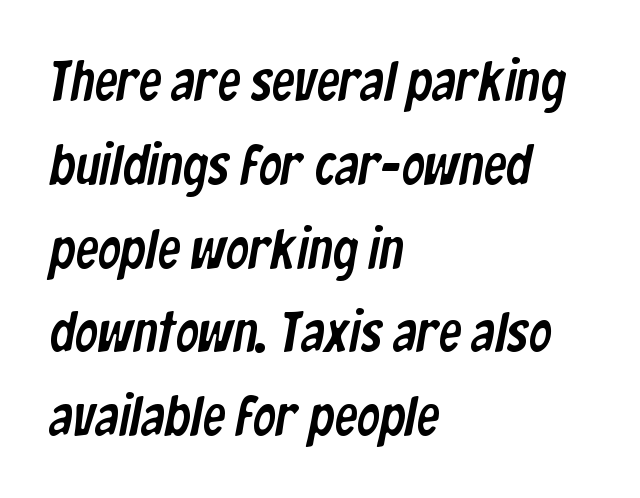
Q: Is the typeface a serif or a sans-serif typeface? A: Sans-serif.
Q: Is the text underlined? A: No.
Q: How is the paragraph aligned? A: Left-aligned.
Q: Is the spacing between letters normal or unusually wide? A: Normal.
Q: Is the spacing between lines tight, normal or loose? A: Normal.
Q: Width (condensed, normal, or wide)? A: Condensed.
Q: Stroke contrast? A: Low.
Q: x-height? A: Medium.
Q: Monospaced? A: No.
